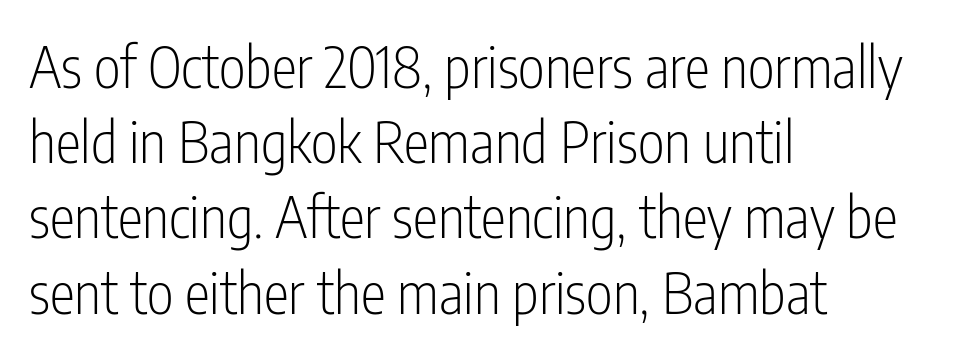
Q: Is the text bold? A: No.
Q: Is the text italic (slanted)? A: No, it is upright.
Q: Is the typeface a serif or a sans-serif typeface? A: Sans-serif.
Q: Is the text underlined? A: No.
Q: How is the paragraph aligned? A: Left-aligned.
Q: Is the spacing between letters normal or unusually wide? A: Normal.
Q: Is the spacing between lines tight, normal or loose? A: Normal.
Q: Width (condensed, normal, or wide)? A: Condensed.
Q: Stroke contrast? A: Low.
Q: x-height? A: Medium.
Q: Monospaced? A: No.
